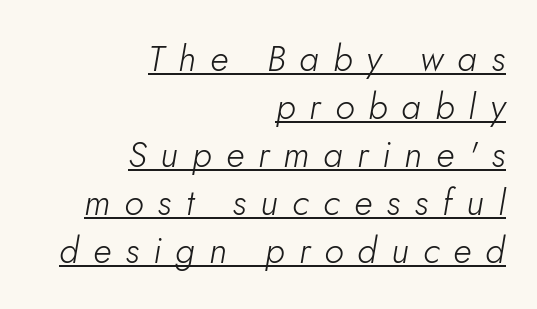
Q: Is the text bold? A: No.
Q: Is the text italic (slanted)? A: Yes, it leans right by about 5 degrees.
Q: Is the text underlined? A: Yes.
Q: How is the paragraph aligned? A: Right-aligned.
Q: Is the spacing between letters normal or unusually wide? A: Unusually wide.
Q: Is the spacing between lines tight, normal or loose? A: Normal.
Q: Width (condensed, normal, or wide)? A: Normal.
Q: Stroke contrast? A: Low.
Q: x-height? A: Small.
Q: Monospaced? A: No.
